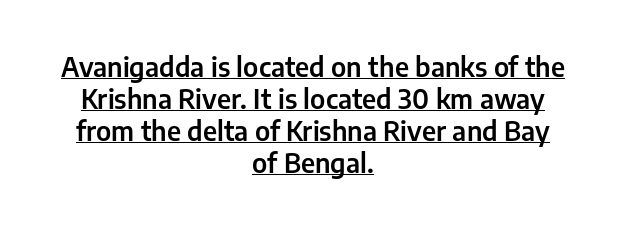
Posture: vertical. The whitespace from short lines is split evenly between both sides. Glyph-to-glyph distance matches everyday printed text. A rule runs beneath these lines of type.
